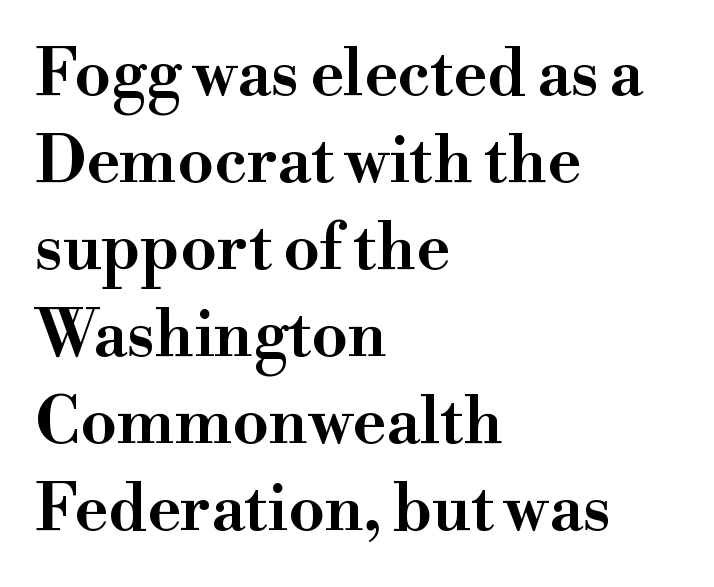
Here the designer chose a conventional face with non-uniform glyph widths. The space between consecutive lines is moderate. The baseline area is clear. Is this a sans? No — the strokes have serifs.
